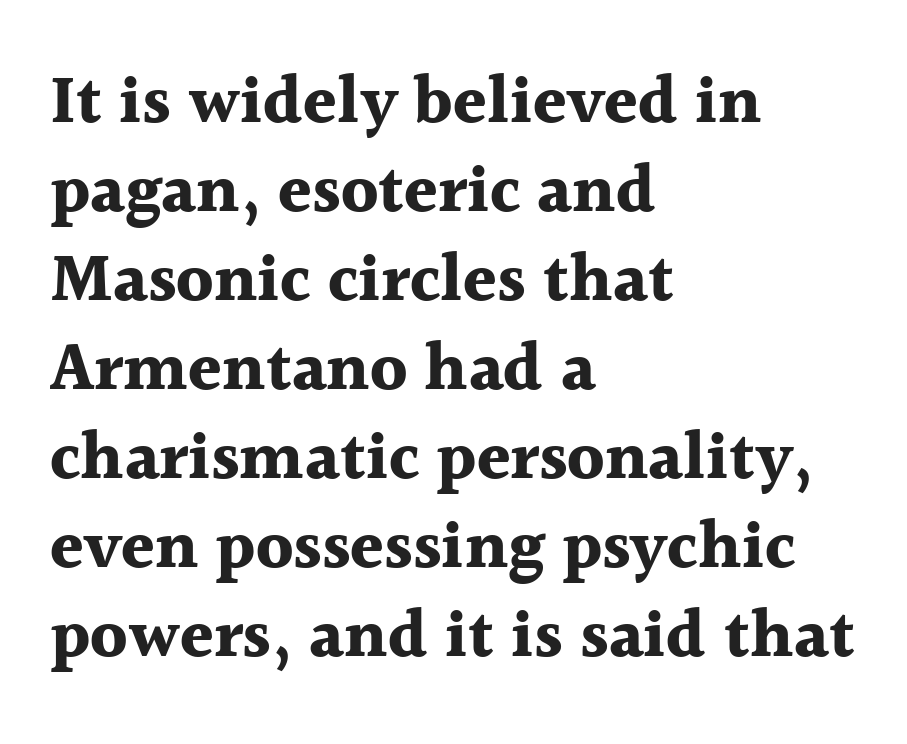
Letterform terminals end in serifs throughout the passage. How would I describe the line gaps? Plain and ordinary. Glyph-to-glyph distance matches everyday printed text. Decoration check: the copy has no underline.
